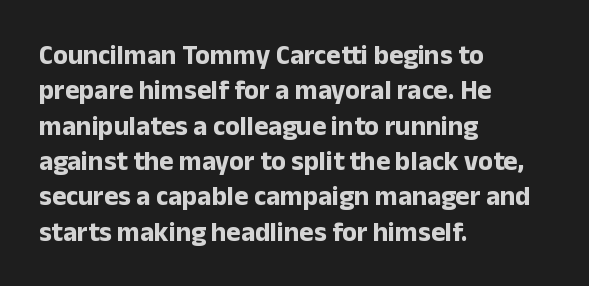
Q: Is the text bold? A: Yes.
Q: Is the text italic (slanted)? A: No, it is upright.
Q: Is the text underlined? A: No.
Q: How is the paragraph aligned? A: Left-aligned.
Q: Is the spacing between letters normal or unusually wide? A: Normal.
Q: Is the spacing between lines tight, normal or loose? A: Normal.
